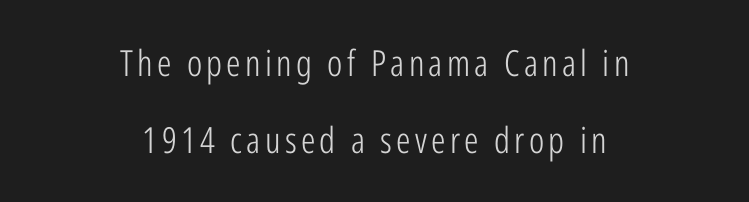
{"serif": "no", "italic": "no", "bold": "no", "weight": "light", "width": "condensed", "stroke_contrast": "low", "x_height": "medium", "monospaced": "no", "underline": "no", "align": "center", "line_spacing": "loose", "line_spacing_ratio": 2.15, "glyph_px": 36}
